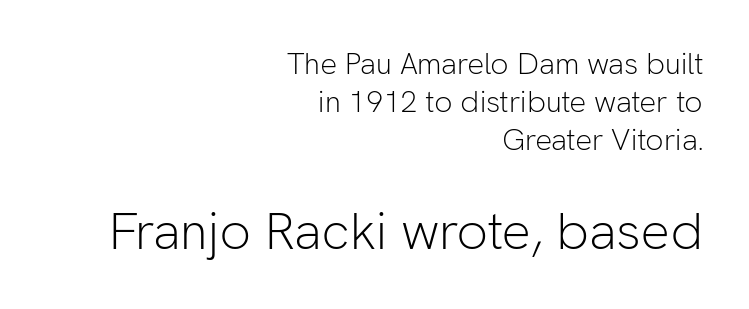
The image shows 52 px light sans-serif type, upright; set right-aligned, normal line spacing (1.26x), normal letter spacing, not underlined; the second (bottom) block is 1.73x larger; low stroke contrast and a medium x-height.
